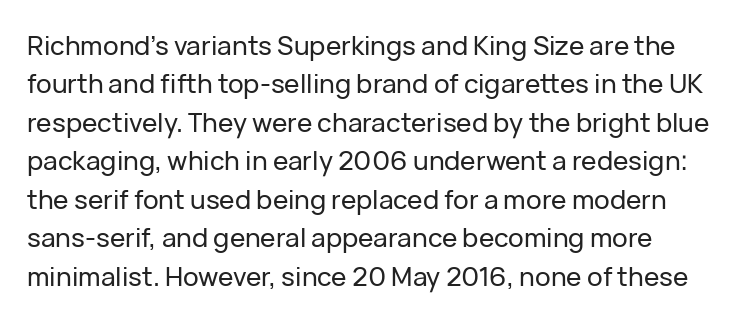
{"italic": "no", "underline": "no", "line_spacing": "normal", "line_spacing_ratio": 1.48, "letter_spacing": "normal", "letter_spacing_em": 0.0, "glyph_px": 26}
